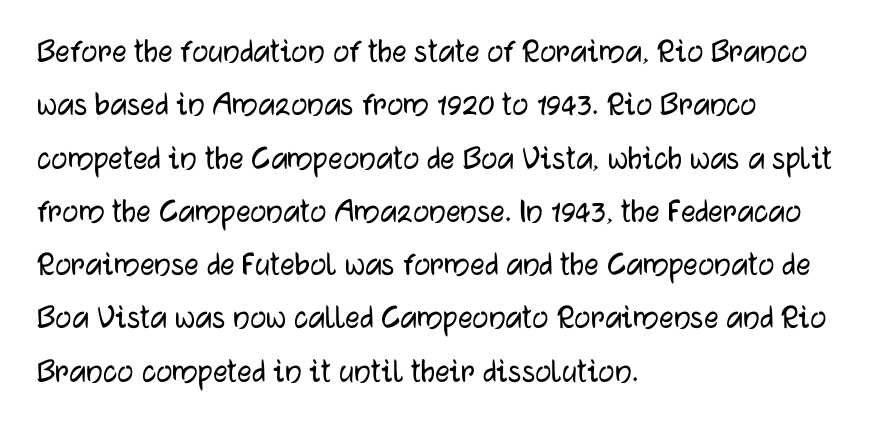
Check the space under the baseline: it is left empty. This sample uses an upright cut, with every glyph sitting square on the baseline. Interline gaps are of average width in this sample. Caption: standard tracking, unaltered. The rendering shows plain stroke endings on the letterforms — a sans-serif design.
